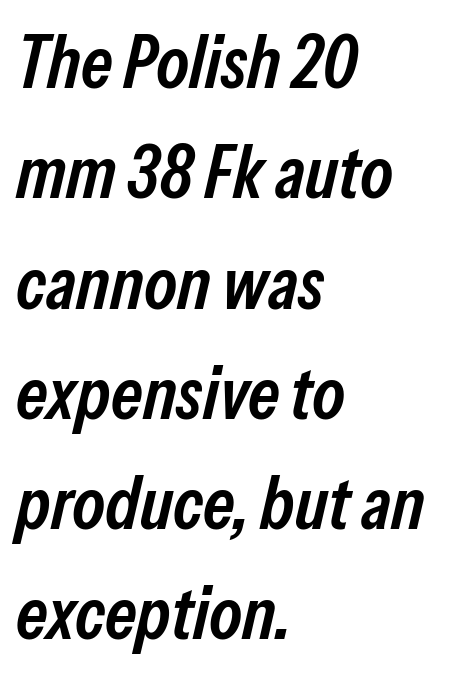
Q: Is the text bold? A: Semi-bold.
Q: Is the text italic (slanted)? A: Yes, it leans right by about 13 degrees.
Q: Is the text underlined? A: No.
Q: How is the paragraph aligned? A: Left-aligned.
Q: Is the spacing between letters normal or unusually wide? A: Normal.
Q: Is the spacing between lines tight, normal or loose? A: Normal.
Q: Width (condensed, normal, or wide)? A: Condensed.
Q: Stroke contrast? A: Low.
Q: x-height? A: Medium.
Q: Monospaced? A: No.
